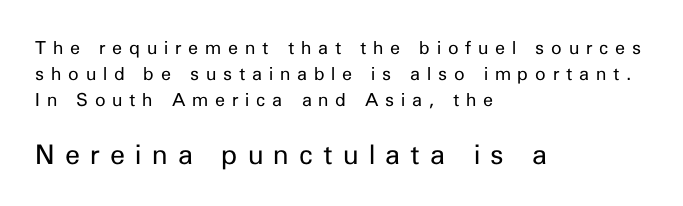
{"italic": "no", "bold": "no", "underline": "no", "align": "left", "line_spacing": "normal", "line_spacing_ratio": 1.45, "letter_spacing": "wide", "letter_spacing_em": 0.38, "larger_block": "second", "size_ratio": 1.5, "glyph_px": 27}
